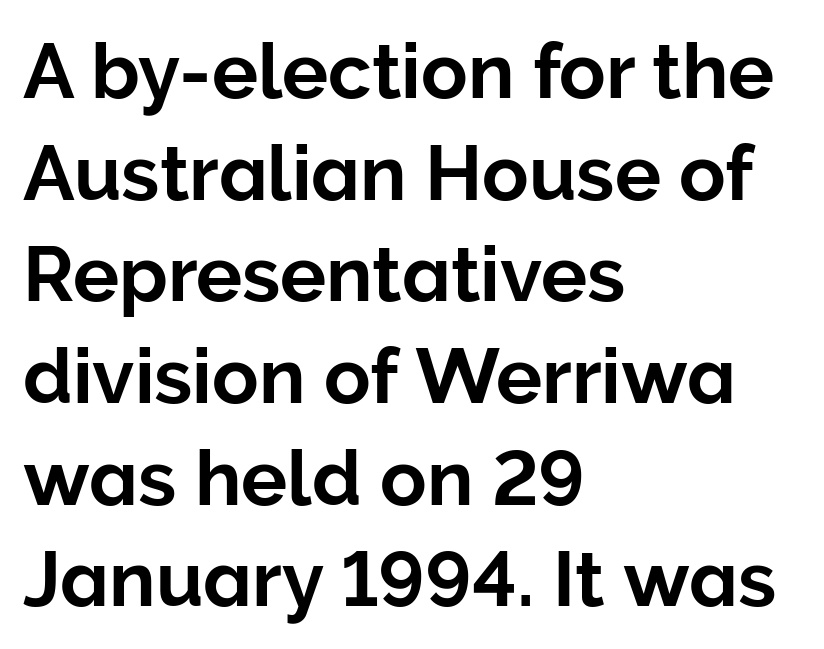
The specimen reads as upright at a glance. Baseline-to-baseline distance is the conventional proportion of letter height. The rendering uses natural spacing where letterforms have individual widths. Type without underlining.
